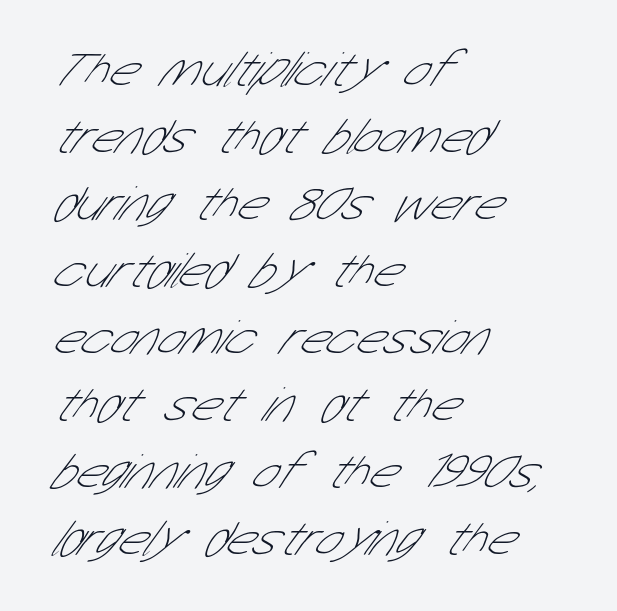
The image shows 50 px thin, condensed sans-serif type; set left-aligned, normal line spacing (1.34x), normal letter spacing, not underlined; low stroke contrast and a medium x-height.
